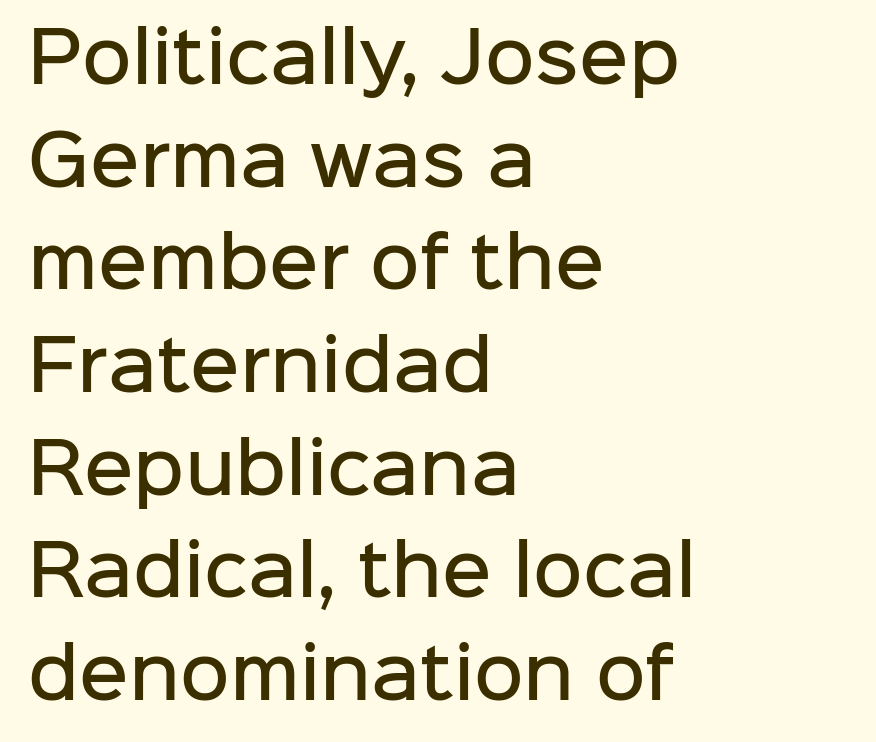
Each word holds together tightly as a unit, with standard inter-letter gaps. Summary of vertical rhythm: regular, with standard interline spacing. The typesetting leans somewhat heavy: a semibold. The passage shown is not underscored anywhere. Proportional: the letters do not fall into vertical columns.
